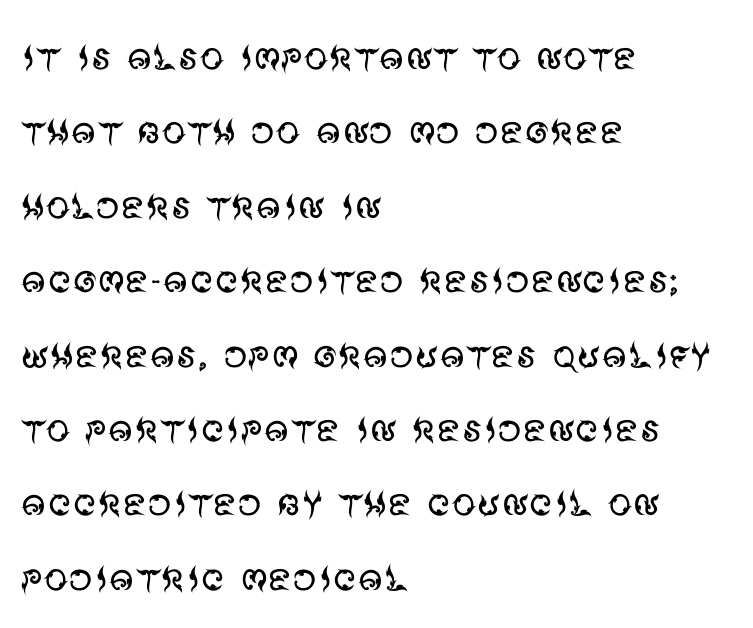
The image shows 48 px regular-weight sans-serif type, upright; set left-aligned, normal line spacing (1.55x), normal letter spacing, not underlined; medium stroke contrast and a large x-height.
